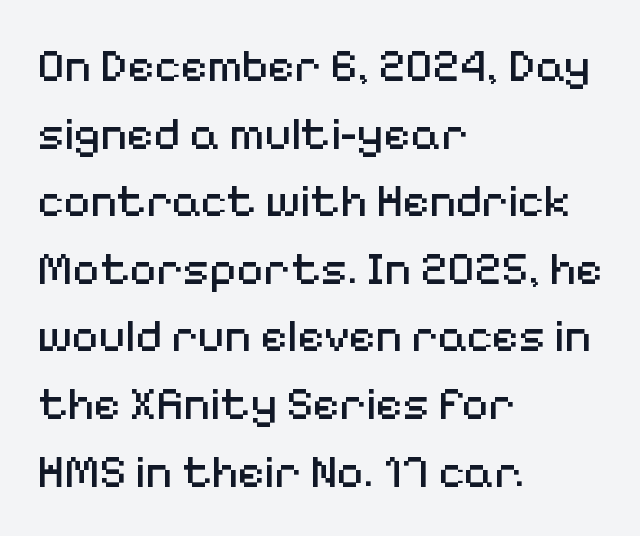
Q: Is the text bold? A: No.
Q: Is the text italic (slanted)? A: No, it is upright.
Q: Is the typeface a serif or a sans-serif typeface? A: Sans-serif.
Q: Is the text underlined? A: No.
Q: How is the paragraph aligned? A: Left-aligned.
Q: Is the spacing between letters normal or unusually wide? A: Normal.
Q: Is the spacing between lines tight, normal or loose? A: Normal.
Q: Width (condensed, normal, or wide)? A: Normal.
Q: Stroke contrast? A: Medium.
Q: x-height? A: Medium.
Q: Monospaced? A: No.
